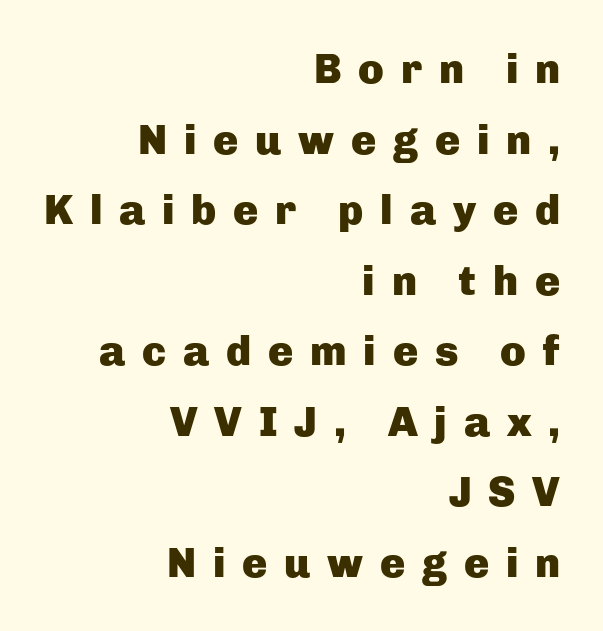
Q: Is the text bold? A: Yes.
Q: Is the text italic (slanted)? A: No, it is upright.
Q: Is the typeface a serif or a sans-serif typeface? A: Sans-serif.
Q: Is the text underlined? A: No.
Q: How is the paragraph aligned? A: Right-aligned.
Q: Is the spacing between letters normal or unusually wide? A: Unusually wide.
Q: Is the spacing between lines tight, normal or loose? A: Normal.
Q: Width (condensed, normal, or wide)? A: Normal.
Q: Stroke contrast? A: Low.
Q: x-height? A: Medium.
Q: Monospaced? A: No.
